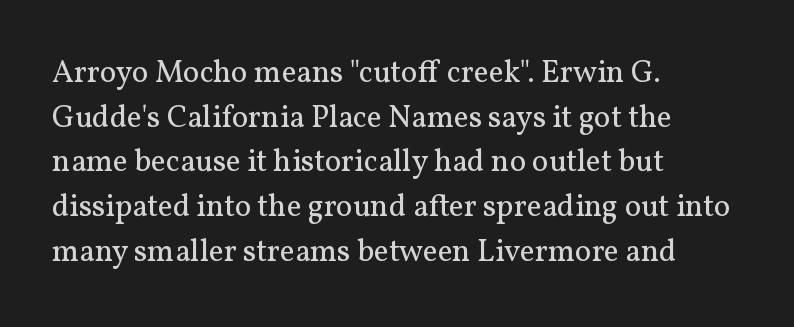
{"serif": "yes", "italic": "no", "bold": "no", "weight": "regular", "width": "normal", "stroke_contrast": "medium", "x_height": "medium", "monospaced": "no", "underline": "no", "align": "left", "line_spacing": "normal", "line_spacing_ratio": 1.44, "letter_spacing": "normal", "letter_spacing_em": 0.0, "glyph_px": 31}
